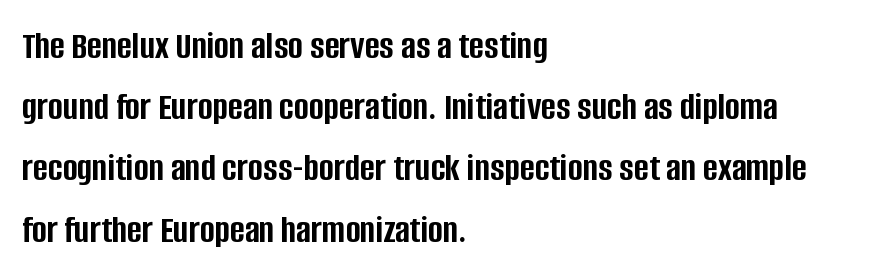
{"serif": "no", "italic": "no", "bold": "yes", "weight": "semibold", "width": "condensed", "stroke_contrast": "low", "x_height": "large", "monospaced": "no", "underline": "no", "align": "left", "line_spacing": "normal", "line_spacing_ratio": 1.53, "letter_spacing": "normal", "letter_spacing_em": 0.0, "glyph_px": 40}
